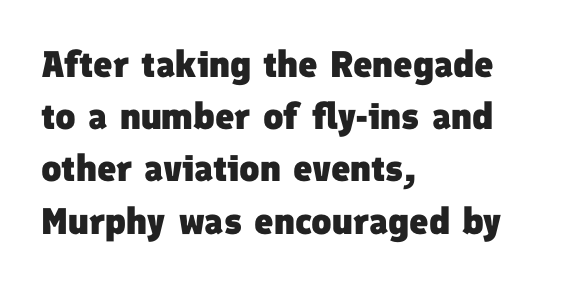
Q: Is the text bold? A: Yes.
Q: Is the typeface a serif or a sans-serif typeface? A: Sans-serif.
Q: Is the text underlined? A: No.
Q: How is the paragraph aligned? A: Left-aligned.
Q: Is the spacing between letters normal or unusually wide? A: Normal.
Q: Is the spacing between lines tight, normal or loose? A: Normal.
Q: Width (condensed, normal, or wide)? A: Normal.
Q: Stroke contrast? A: Low.
Q: x-height? A: Medium.
Q: Monospaced? A: No.
